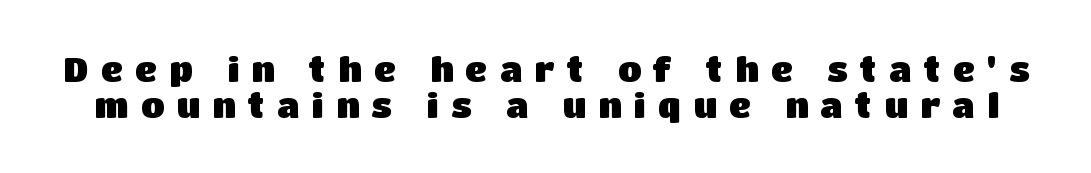
{"serif": "no", "italic": "no", "bold": "yes", "weight": "heavy", "width": "normal", "stroke_contrast": "low", "x_height": "large", "monospaced": "no", "underline": "no", "line_spacing": "tight", "line_spacing_ratio": 1.06, "letter_spacing": "wide", "letter_spacing_em": 0.36, "glyph_px": 34}
